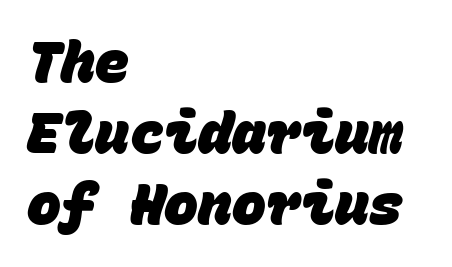
Descenders hang freely into open space. Nothing sits at the stroke ends, so this counts as sans-serif. The face used here is monospaced, like something from a code editor. Is the letter spacing exaggerated? No — it looks like the ordinary default. Every row of glyphs begins at an identical x-position on the left.
